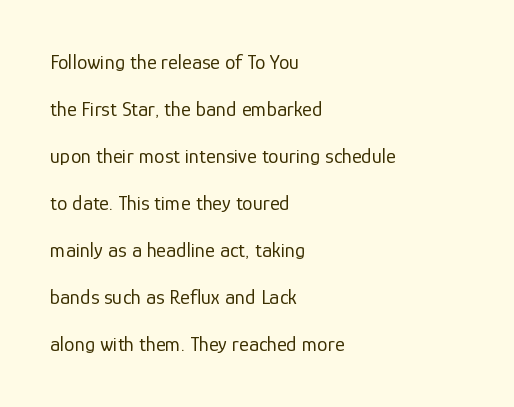
{"italic": "no", "bold": "no", "underline": "no", "align": "left", "line_spacing": "loose", "line_spacing_ratio": 2.24, "letter_spacing": "normal", "letter_spacing_em": 0.0, "glyph_px": 21}
